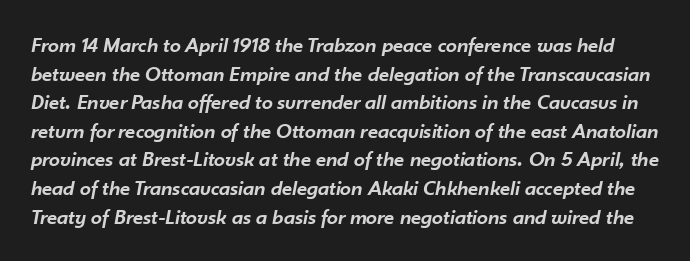
The face used here is a semibold: visibly heavier than regular, lighter than bold. Is the letter spacing exaggerated? No — it looks like the ordinary default. One glance says typical: line gaps are just what's usual. A bare baseline throughout the passage. These lines were composed using italics.
